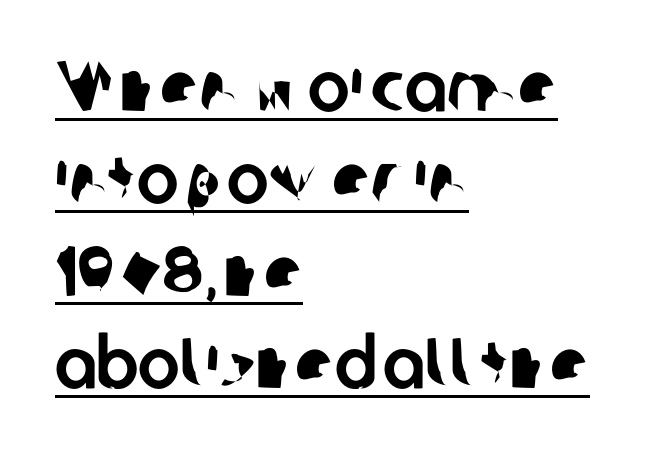
Q: Is the typeface a serif or a sans-serif typeface? A: Sans-serif.
Q: Is the text underlined? A: Yes.
Q: How is the paragraph aligned? A: Left-aligned.
Q: Is the spacing between letters normal or unusually wide? A: Normal.
Q: Is the spacing between lines tight, normal or loose? A: Normal.
Q: Width (condensed, normal, or wide)? A: Normal.
Q: Stroke contrast? A: Low.
Q: x-height? A: Medium.
Q: Monospaced? A: No.
